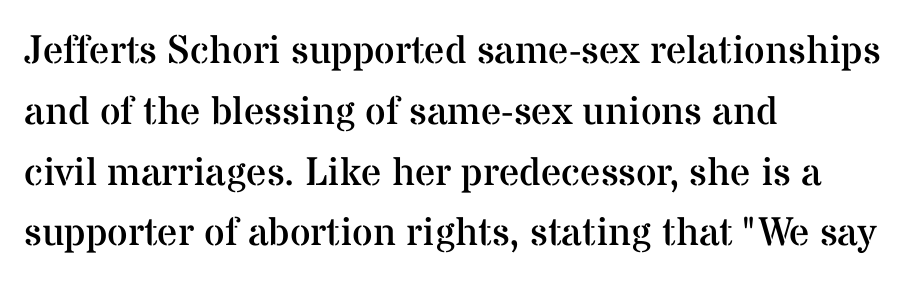
The image shows 40 px regular-weight serif type, upright; set left-aligned, normal line spacing (1.52x), normal letter spacing, not underlined; medium stroke contrast and a medium x-height.
